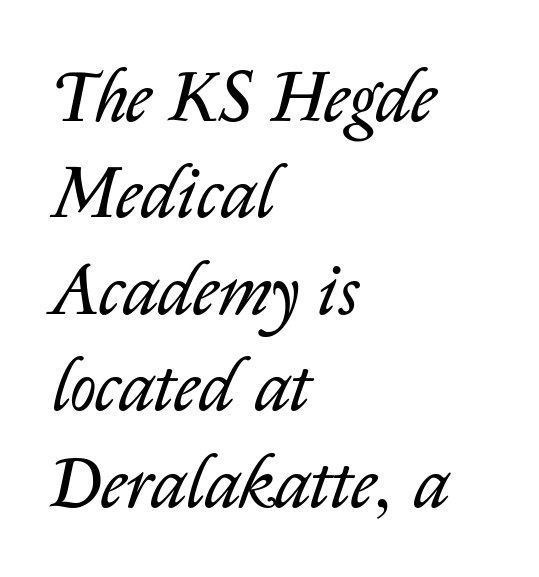
{"italic": "yes", "lean": "right", "slant_degrees": 14, "bold": "no", "weight": "regular", "width": "normal", "stroke_contrast": "low", "x_height": "medium", "monospaced": "no", "underline": "no", "align": "left", "line_spacing": "normal", "line_spacing_ratio": 1.34, "letter_spacing": "normal", "letter_spacing_em": 0.0, "glyph_px": 72}
